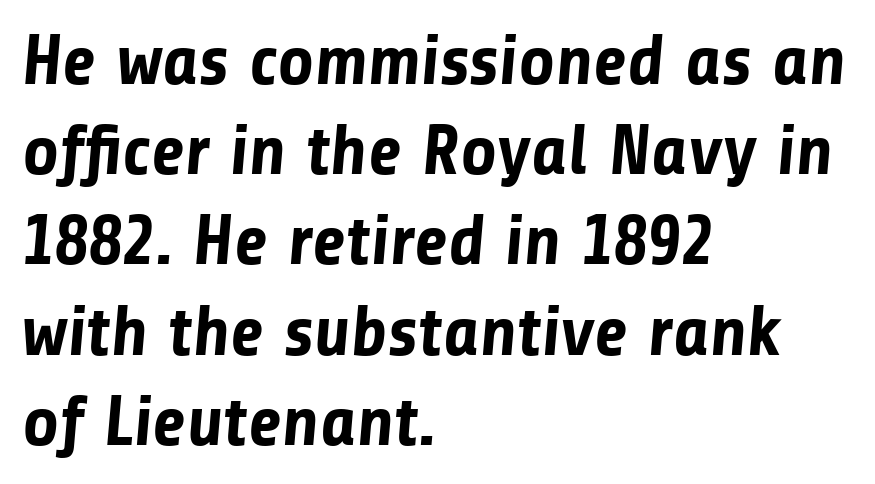
Q: Is the text bold? A: Yes.
Q: Is the typeface a serif or a sans-serif typeface? A: Sans-serif.
Q: Is the text underlined? A: No.
Q: How is the paragraph aligned? A: Left-aligned.
Q: Is the spacing between letters normal or unusually wide? A: Normal.
Q: Is the spacing between lines tight, normal or loose? A: Normal.
Q: Width (condensed, normal, or wide)? A: Normal.
Q: Stroke contrast? A: Low.
Q: x-height? A: Medium.
Q: Monospaced? A: No.
